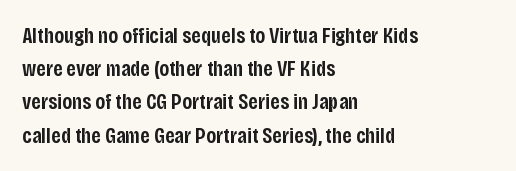
The image shows 22 px text type, upright; set left-aligned, normal line spacing (1.51x), normal letter spacing, not underlined.
